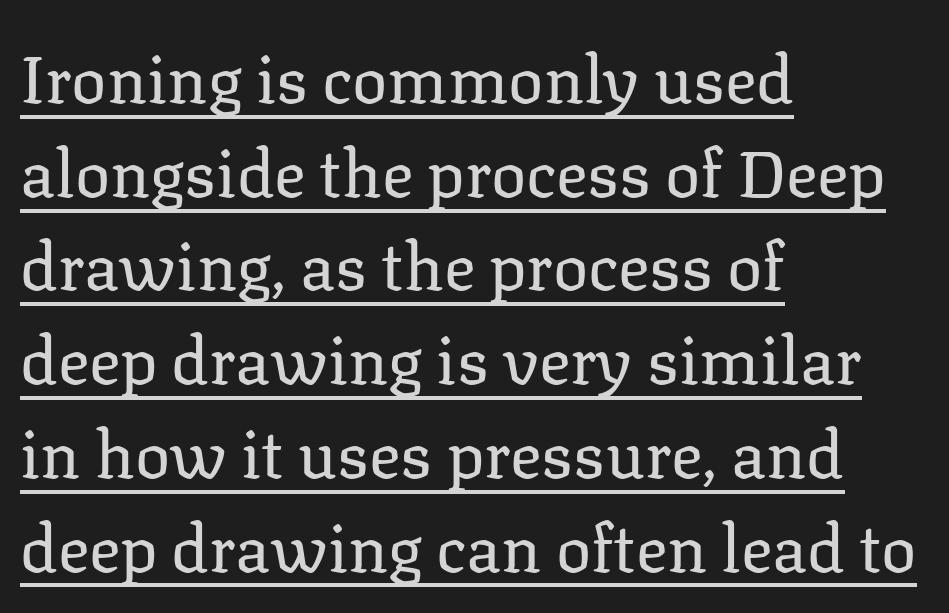
The image shows 66 px regular-weight serif type, upright; set left-aligned, normal line spacing (1.42x), normal letter spacing, underlined; low stroke contrast and a medium x-height.
